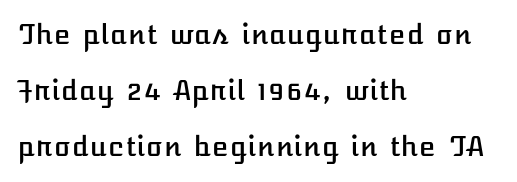
The rendering keeps characters at their native spacing. Horizontal bands of white between lines are thick stripes. These lines stack with their left ends in a neat column. Descenders hang freely into open space. The specimen reads as upright at a glance.
